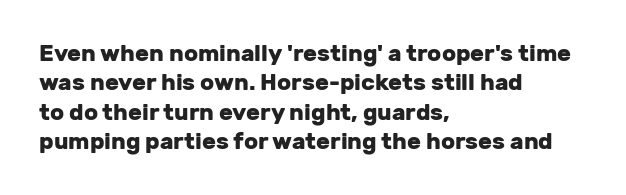
The image shows 23 px bold type, upright; set left-aligned, normal line spacing (1.28x), normal letter spacing, not underlined.
